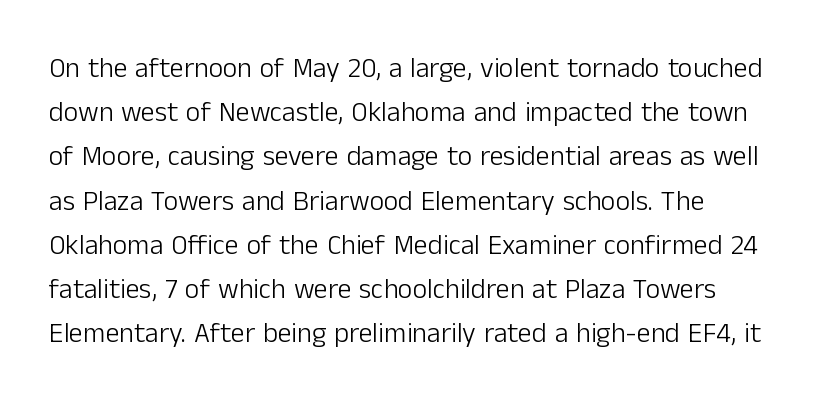
You can tell from the bare stems that sans-serif type was used. Ascenders rise straight up at ninety degrees. Underline: absent. Compared with typical body copy, the letter spacing here is the same. Vertical stems look standard width or narrower in stroke.
